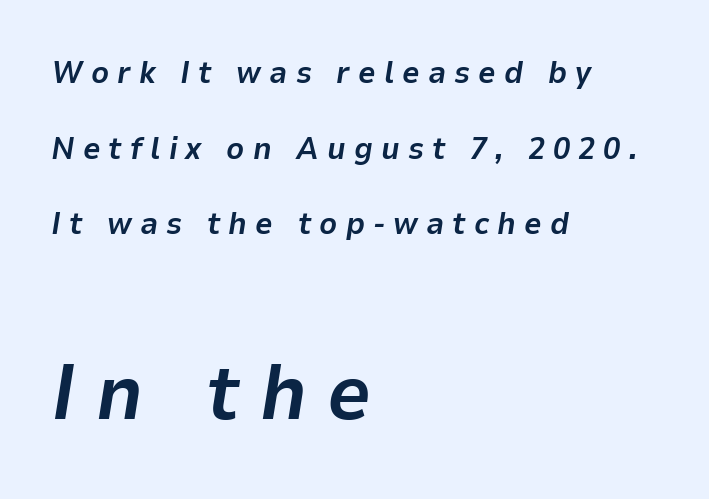
{"italic": "yes", "lean": "right", "slant_degrees": 9, "bold": "yes", "weight": "bold", "width": "normal", "stroke_contrast": "low", "x_height": "medium", "monospaced": "no", "underline": "no", "align": "left", "line_spacing": "loose", "line_spacing_ratio": 2.44, "letter_spacing": "wide", "letter_spacing_em": 0.26, "larger_block": "second", "size_ratio": 2.52, "glyph_px": 78}
